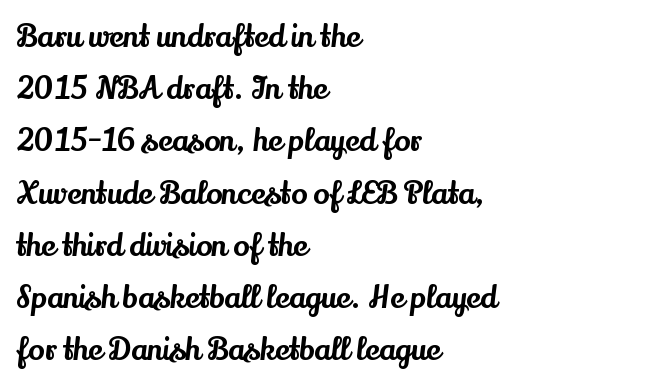
{"serif": "yes", "width": "normal", "stroke_contrast": "medium", "x_height": "small", "monospaced": "no", "underline": "no", "align": "left", "line_spacing_ratio": 1.74, "letter_spacing": "normal", "letter_spacing_em": 0.0, "glyph_px": 30}
